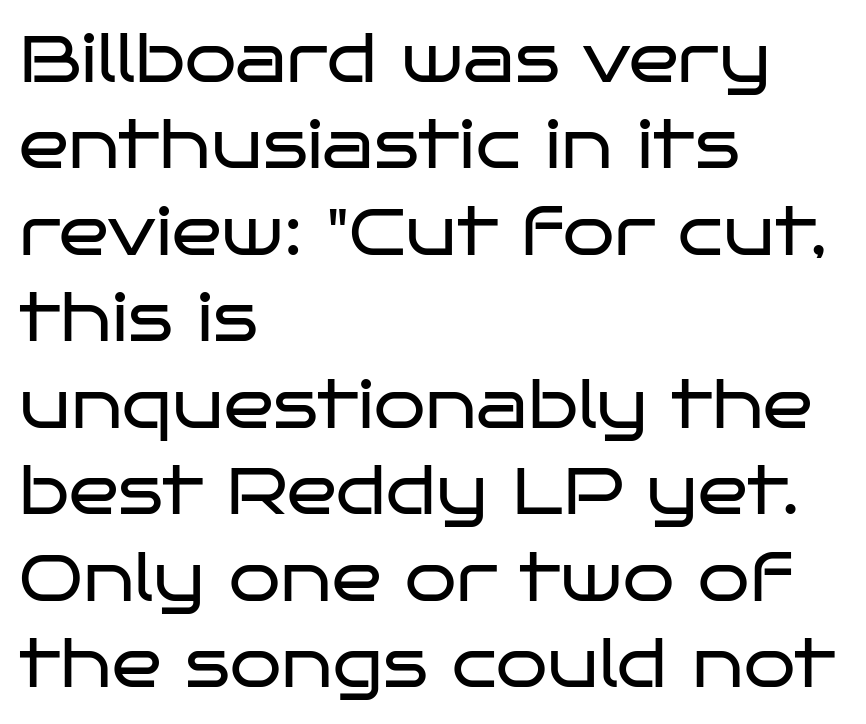
Think of a printed novel: that variable character pitch is what you see here. Does extra space separate the letters? No, they use regular spacing. These lines are composed in type without serifs. Has an underline been added? It has not. Unlike italic type, these characters show no tilt at all.
